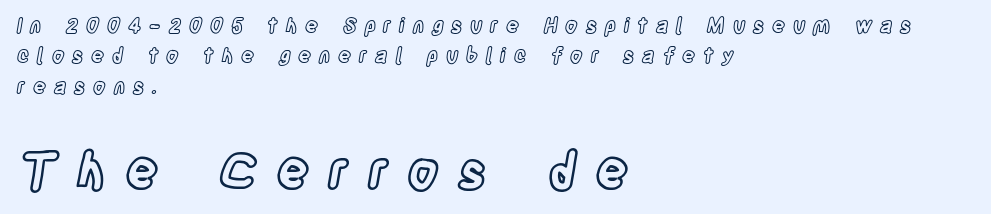
{"width": "condensed", "x_height": "large", "monospaced": "no", "underline": "no", "align": "left", "line_spacing": "normal", "line_spacing_ratio": 1.52, "letter_spacing": "wide", "letter_spacing_em": 0.39, "larger_block": "second", "size_ratio": 2.5, "glyph_px": 50}
